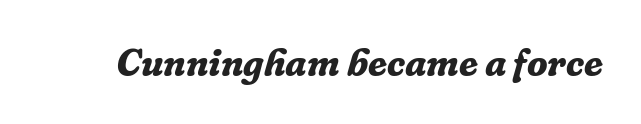
{"serif": "yes", "italic": "yes", "lean": "right", "slant_degrees": 16, "bold": "yes", "weight": "bold", "width": "normal", "stroke_contrast": "low", "x_height": "medium", "monospaced": "no", "underline": "no", "letter_spacing": "normal", "letter_spacing_em": 0.0, "glyph_px": 38}
